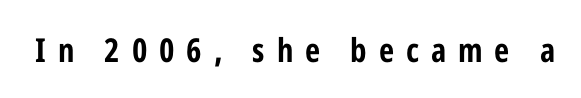
Q: Is the text bold? A: Yes.
Q: Is the text italic (slanted)? A: No, it is upright.
Q: Is the typeface a serif or a sans-serif typeface? A: Sans-serif.
Q: Is the text underlined? A: No.
Q: Is the spacing between letters normal or unusually wide? A: Unusually wide.
Q: Width (condensed, normal, or wide)? A: Condensed.
Q: Stroke contrast? A: Low.
Q: x-height? A: Medium.
Q: Monospaced? A: No.
